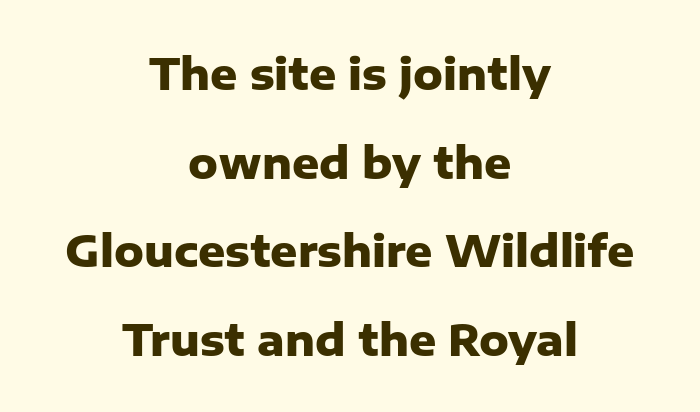
The image shows 42 px heavy sans-serif type, upright; set centered, loose line spacing (2.11x), normal letter spacing, not underlined; low stroke contrast and a medium x-height.
